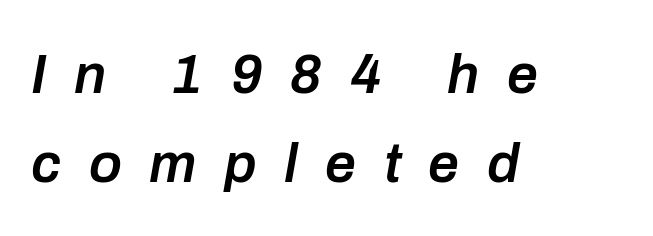
The sample has been set in demibold, a notch under bold. Spacing verdict: proportional, widths tailored to each character. The whole block is typeset with a tilt. In terms of letterspacing, this is a distinctly airy, spread setting. Anything drawn beneath the words? Only blank space.
